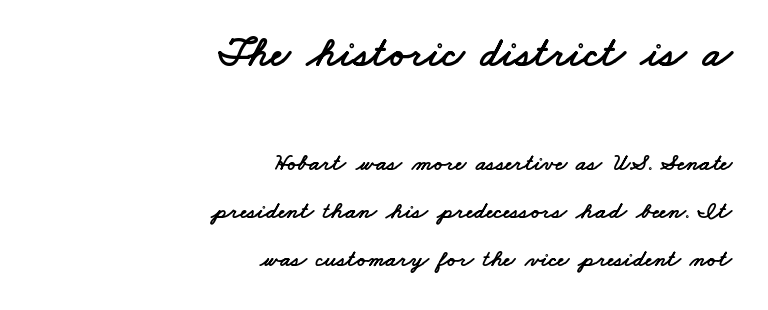
A typesetter would call this proportional, since set widths differ per character. Horizontally, the lines are justified to the trailing edge only. Lines of text with bare space underneath. The block sitting higher on the canvas is the one with enlarged characters. A typesetter would call this leading open, well beyond the default. The type family on display is of the sans-serif kind.
